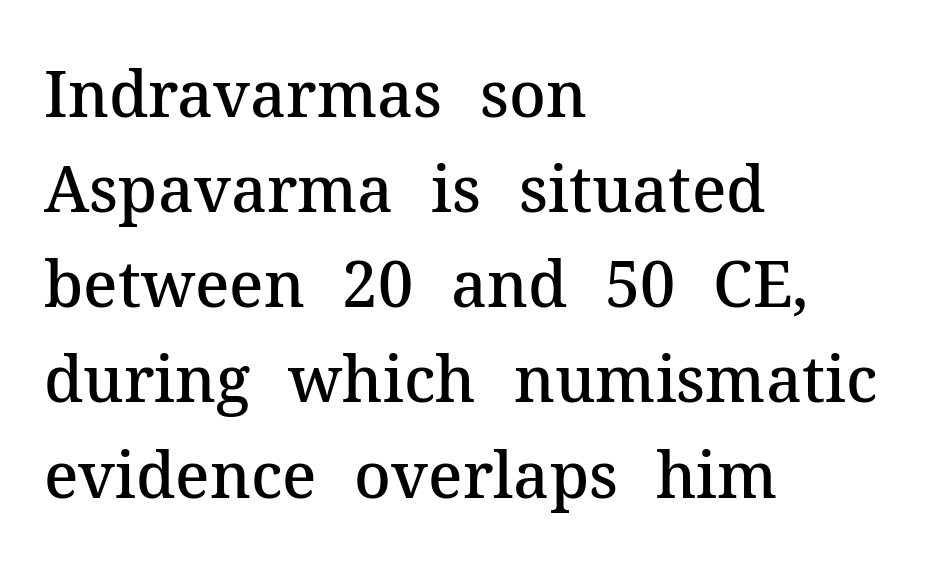
A fair bit of extra ink — the face is semibold, not bold. Regarding leading, the lines here are spaced in the standard way. Small tapered or slab feet sit at the stroke ends, so this counts as serif. A typesetter would call this zero additional tracking. The lines are quadded left. Posture: straight, roman, zero tilt.
